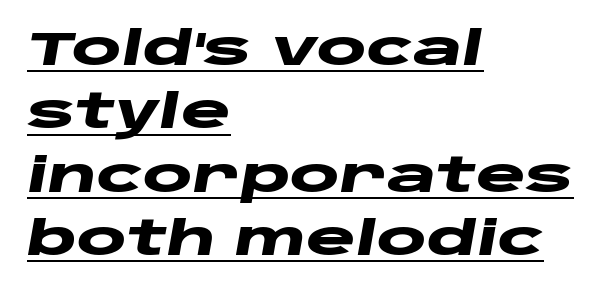
The image shows 47 px heavy, wide type, italic (leaning right); set left-aligned, normal line spacing (1.35x), normal letter spacing, underlined; low stroke contrast and a large x-height.
